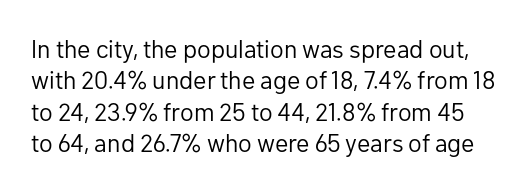
Stems and bowls with no extra thickness — not bold. This sample uses plain, unmodified letter spacing. The string is rendered with underlining switched off. Ordinary non-slanted type is in use.
